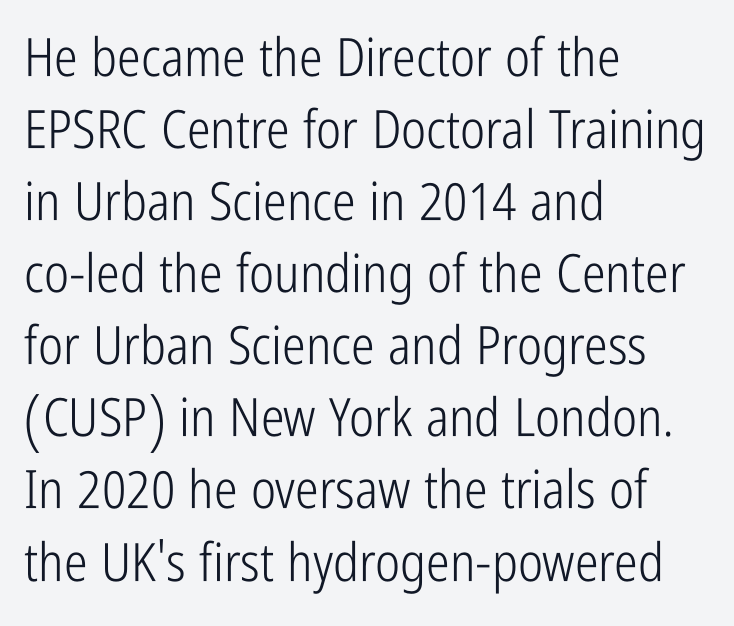
Q: Is the text bold? A: No.
Q: Is the text italic (slanted)? A: No, it is upright.
Q: Is the typeface a serif or a sans-serif typeface? A: Sans-serif.
Q: Is the text underlined? A: No.
Q: How is the paragraph aligned? A: Left-aligned.
Q: Is the spacing between letters normal or unusually wide? A: Normal.
Q: Is the spacing between lines tight, normal or loose? A: Normal.
Q: Width (condensed, normal, or wide)? A: Condensed.
Q: Stroke contrast? A: Low.
Q: x-height? A: Medium.
Q: Monospaced? A: No.
